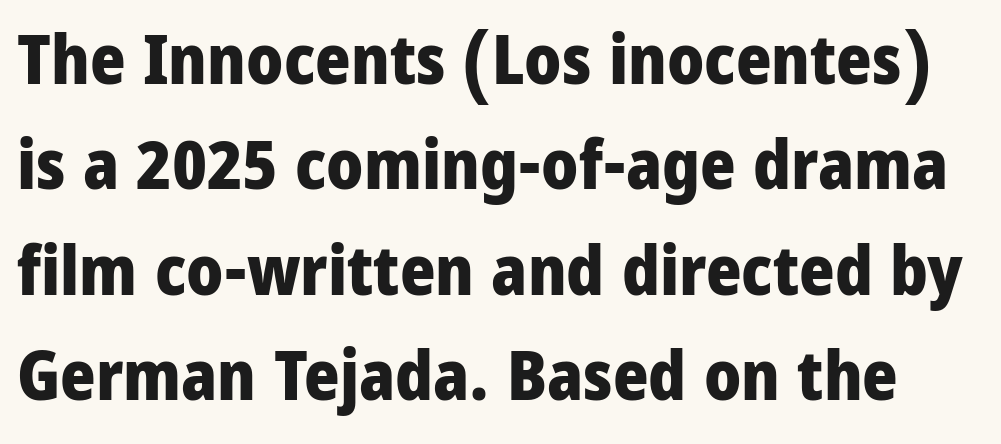
The image shows 68 px heavy, condensed sans-serif type, upright; set normal line spacing (1.55x), normal letter spacing, not underlined; low stroke contrast and a large x-height.
